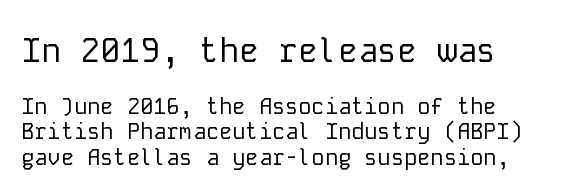
Looks like terminal output: every glyph gets an equal slot. Posture: straight, roman, zero tilt. The face used here is a sans, in the tradition of grotesques and geometrics. If you squint, the top block still reads clearly — it's the larger of the two. Observe the ordinary spacing: letters are neighbours, not strangers.
